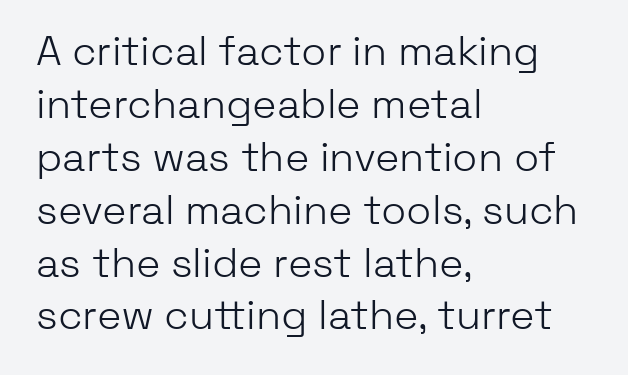
Caption: multi-line text, flush left, ragged right. Nope, no serifs anywhere on these letters. These lines are rendered in a variable-pitch font. Whoever set this chose a conventional vertical rhythm. Has an underline been added? It has not.
